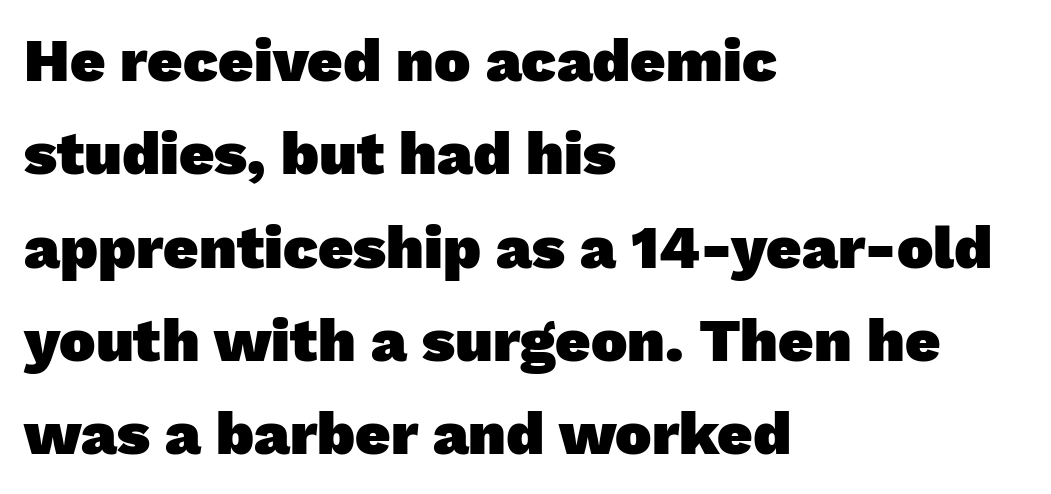
Note: no serifs on the glyphs. This is heavy type, rendered in bold. The face used here is rendered with its standard letterfit. The face used here is proportionally spaced, like ordinary book or web type. Compared with typical paragraphs, the rows here are spaced about the same. No word sits above an underline.
